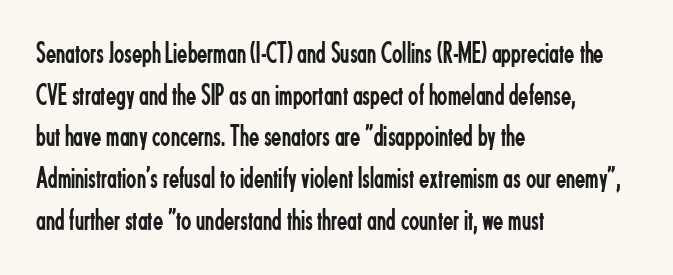
The image shows 30 px regular-weight, condensed sans-serif type, upright; set left-aligned, normal line spacing (1.39x), normal letter spacing, not underlined; low stroke contrast and a small x-height.
